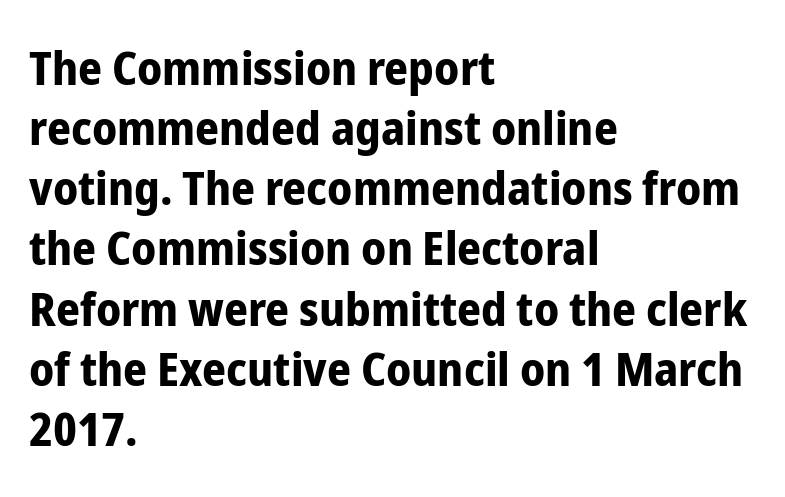
Q: Is the text bold? A: Yes.
Q: Is the text italic (slanted)? A: No, it is upright.
Q: Is the typeface a serif or a sans-serif typeface? A: Sans-serif.
Q: Is the text underlined? A: No.
Q: How is the paragraph aligned? A: Left-aligned.
Q: Is the spacing between letters normal or unusually wide? A: Normal.
Q: Is the spacing between lines tight, normal or loose? A: Normal.
Q: Width (condensed, normal, or wide)? A: Condensed.
Q: Stroke contrast? A: Low.
Q: x-height? A: Medium.
Q: Monospaced? A: No.
